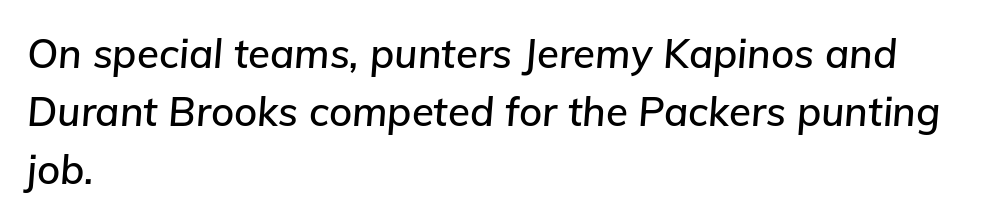
The image shows 40 px text type, italic (leaning right); set left-aligned, normal line spacing (1.45x), normal letter spacing, not underlined; low stroke contrast and a medium x-height.
